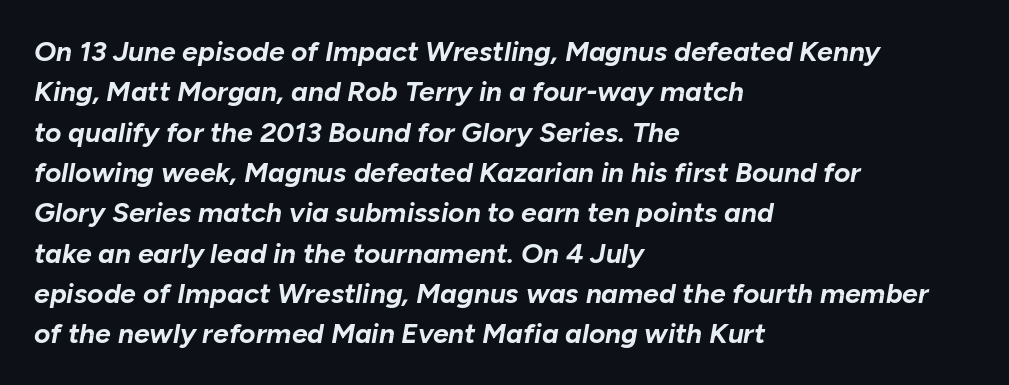
These lines carry a lot of weight — the face is fully bold. Each row of text sits above clean, open space. Look at the tracking — it's just the regular setting, nothing added. The face used here is proportionally spaced, like ordinary book or web type. In terms of posture, this sample is oblique.
